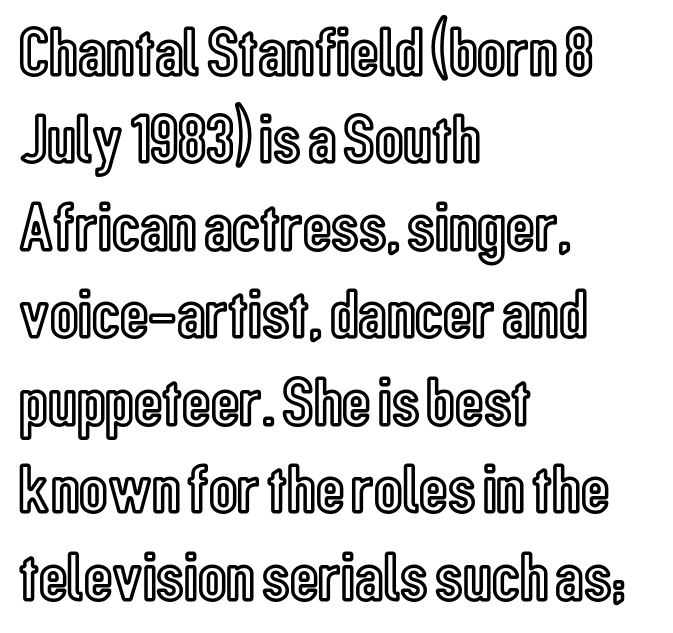
The rendering uses a moderate line-height, typical for paragraphs. Compared with a centered layout, this one pins lines to the left instead. The specimen omits any rule beneath the text block's lines. The passage shown is typed in a proportional face where columns would drift.
